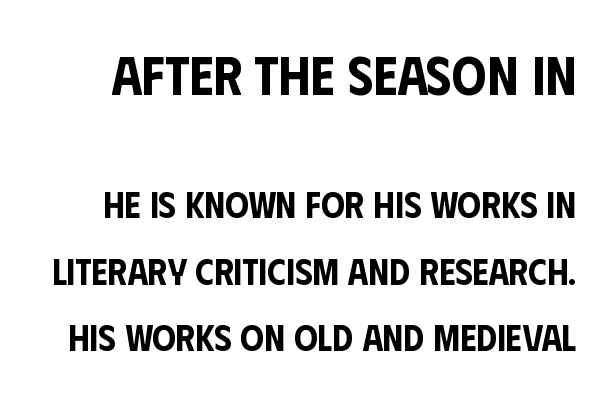
Q: Is the text italic (slanted)? A: No, it is upright.
Q: Is the typeface a serif or a sans-serif typeface? A: Sans-serif.
Q: Is the text underlined? A: No.
Q: Is the spacing between letters normal or unusually wide? A: Normal.
Q: Which block of text is set in a larger size, the first (top) or the second (bottom)? A: The first (top) one.
Q: Width (condensed, normal, or wide)? A: Condensed.
Q: Stroke contrast? A: Low.
Q: x-height? A: Large.
Q: Monospaced? A: No.
